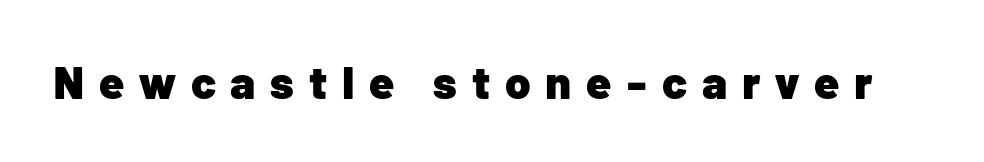
Glyph-to-glyph distance is far greater than everyday printed text. Heft: maximum for text — a bold. Nothing sits at the stroke ends, so this counts as sans-serif. Posture: straight, roman, zero tilt. The rendering uses natural spacing where letterforms have individual widths.
